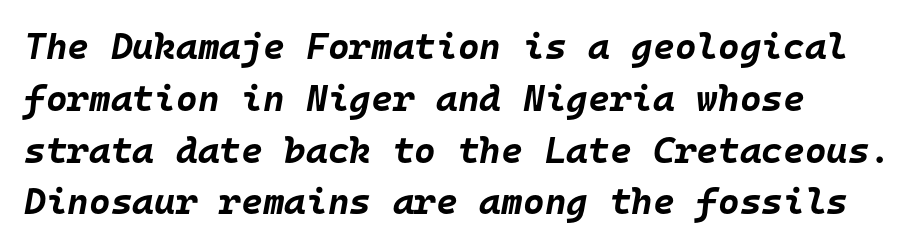
Q: Is the text bold? A: Yes.
Q: Is the text italic (slanted)? A: Yes, it leans right by about 10 degrees.
Q: Is the text underlined? A: No.
Q: How is the paragraph aligned? A: Left-aligned.
Q: Is the spacing between letters normal or unusually wide? A: Normal.
Q: Is the spacing between lines tight, normal or loose? A: Normal.
Q: Width (condensed, normal, or wide)? A: Normal.
Q: Stroke contrast? A: Low.
Q: x-height? A: Large.
Q: Monospaced? A: Yes.
